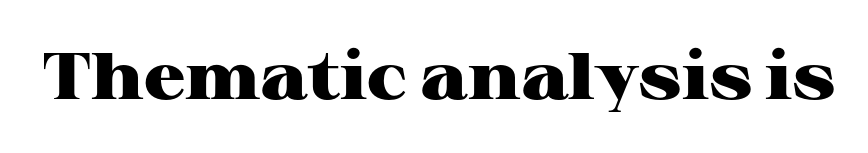
Q: Is the text bold? A: Yes.
Q: Is the text italic (slanted)? A: No, it is upright.
Q: Is the typeface a serif or a sans-serif typeface? A: Serif.
Q: Is the text underlined? A: No.
Q: Is the spacing between letters normal or unusually wide? A: Normal.
Q: Width (condensed, normal, or wide)? A: Wide.
Q: Stroke contrast? A: High.
Q: x-height? A: Medium.
Q: Monospaced? A: No.
